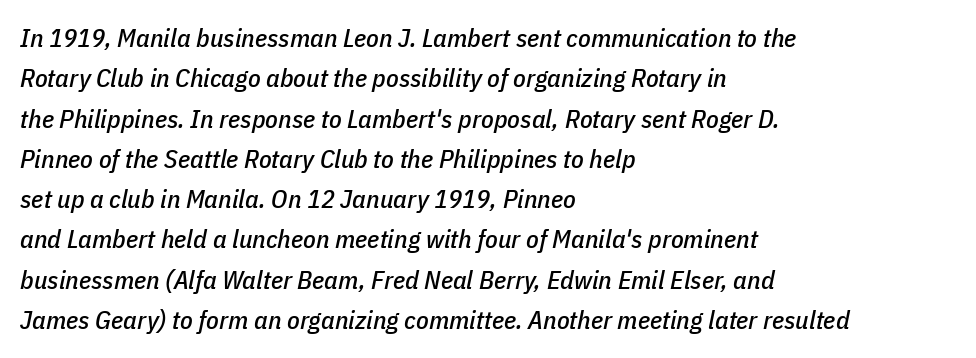
The image shows 26 px text type, italic (leaning right); set left-aligned, normal line spacing (1.55x), normal letter spacing, not underlined.
